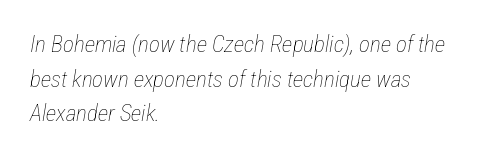
The image shows 23 px text type, italic (leaning right); set left-aligned, normal line spacing (1.51x), normal letter spacing, not underlined.
